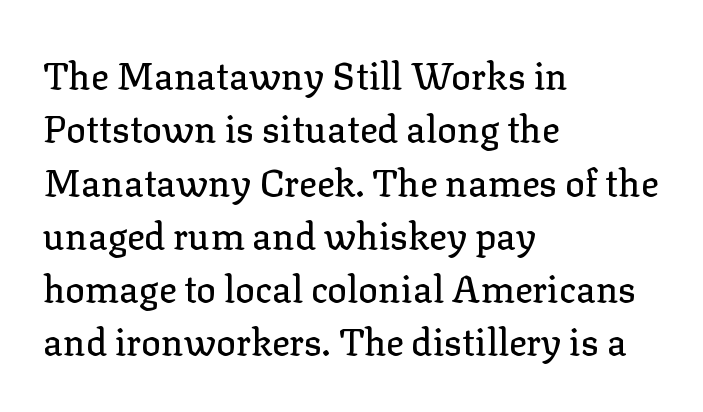
{"serif": "yes", "italic": "no", "width": "normal", "stroke_contrast": "low", "x_height": "medium", "monospaced": "no", "underline": "no", "align": "left", "line_spacing": "normal", "line_spacing_ratio": 1.44, "letter_spacing": "normal", "letter_spacing_em": 0.0, "glyph_px": 37}
